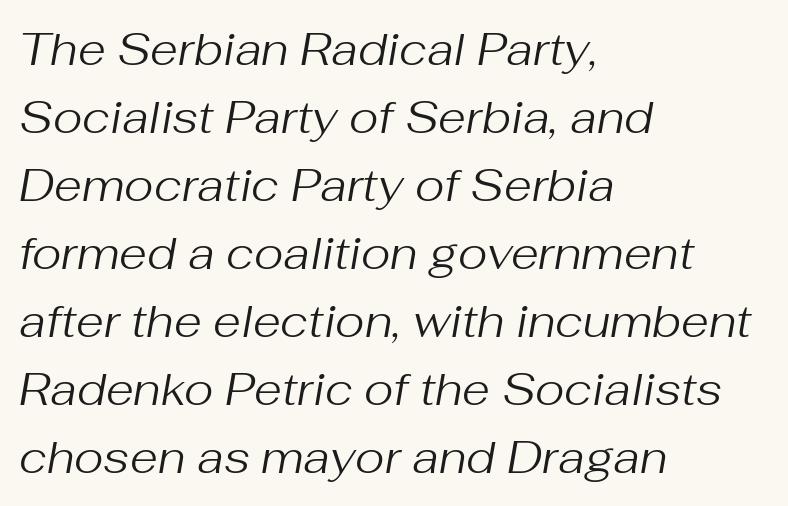
{"italic": "yes", "lean": "right", "slant_degrees": 10, "bold": "no", "weight": "regular", "width": "normal", "stroke_contrast": "medium", "x_height": "medium", "monospaced": "no", "underline": "no", "align": "left", "line_spacing": "normal", "line_spacing_ratio": 1.51, "letter_spacing": "normal", "letter_spacing_em": 0.0, "glyph_px": 45}
